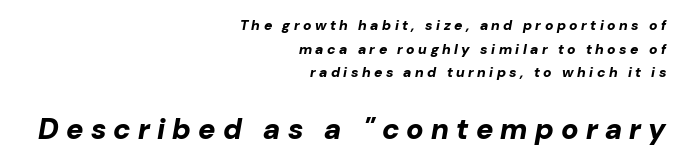
Q: Is the text bold? A: Yes.
Q: Is the text italic (slanted)? A: Yes, it leans right by about 10 degrees.
Q: Is the text underlined? A: No.
Q: How is the paragraph aligned? A: Right-aligned.
Q: Is the spacing between letters normal or unusually wide? A: Unusually wide.
Q: Is the spacing between lines tight, normal or loose? A: Normal.
Q: Which block of text is set in a larger size, the first (top) or the second (bottom)? A: The second (bottom) one.
Q: Width (condensed, normal, or wide)? A: Normal.
Q: Stroke contrast? A: Low.
Q: x-height? A: Medium.
Q: Monospaced? A: No.
